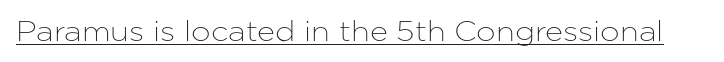
The image shows 28 px sans-serif type, upright; set normal letter spacing, underlined; low stroke contrast and a medium x-height.
